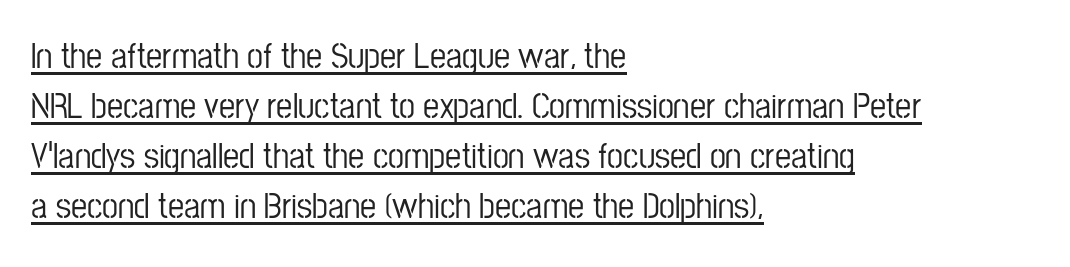
Students, note that the glyphs here touch the page at normal intervals. Horizontal bands of white between lines are of average thickness. The sample's only ornament is a line tracing under the words. The lines in this sample share a left origin and differ only in where they stop.
